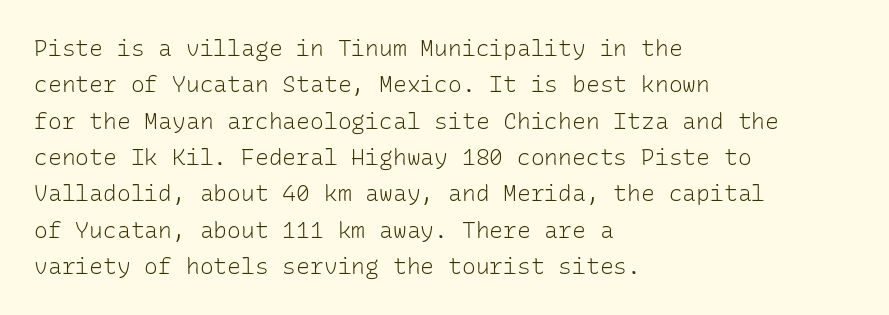
Compared with typical paragraphs, the rows here are spaced about the same. The letterforms sit at book weight or below. Ascenders rise straight up at ninety degrees. The lines are quadded left. Check the space under the baseline: it is left empty. Tracking value appears to be zero — textbook default spacing.
